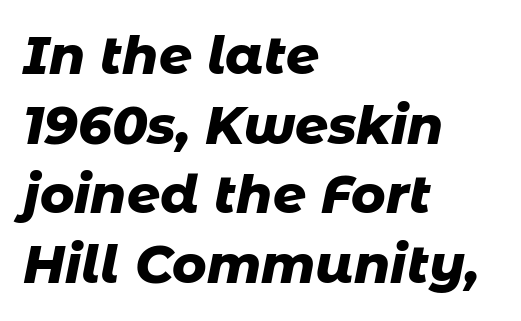
The image shows 52 px heavy type, italic (leaning right); set left-aligned, normal line spacing (1.34x), normal letter spacing, not underlined; low stroke contrast and a medium x-height.
